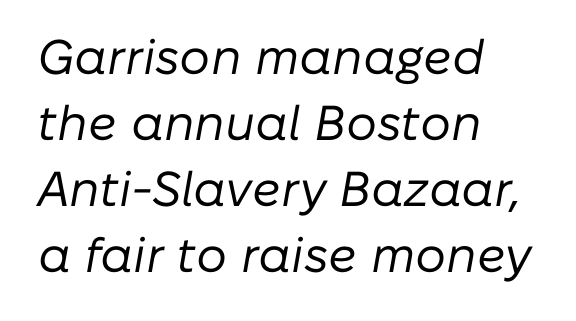
Q: Is the text bold? A: No.
Q: Is the text italic (slanted)? A: Yes, it leans right by about 10 degrees.
Q: Is the text underlined? A: No.
Q: How is the paragraph aligned? A: Left-aligned.
Q: Is the spacing between letters normal or unusually wide? A: Normal.
Q: Is the spacing between lines tight, normal or loose? A: Normal.
Q: Width (condensed, normal, or wide)? A: Normal.
Q: Stroke contrast? A: Low.
Q: x-height? A: Medium.
Q: Monospaced? A: No.
